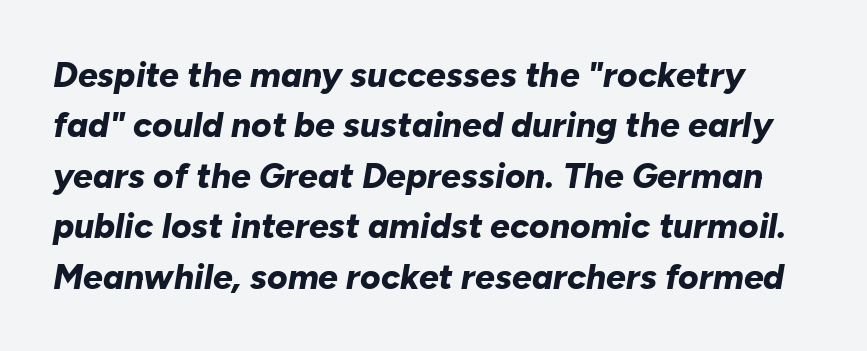
Q: Is the text bold? A: Yes.
Q: Is the text italic (slanted)? A: Yes, it leans right by about 10 degrees.
Q: Is the text underlined? A: No.
Q: Is the spacing between letters normal or unusually wide? A: Normal.
Q: Is the spacing between lines tight, normal or loose? A: Normal.
Q: Width (condensed, normal, or wide)? A: Normal.
Q: Stroke contrast? A: Low.
Q: x-height? A: Medium.
Q: Monospaced? A: No.
